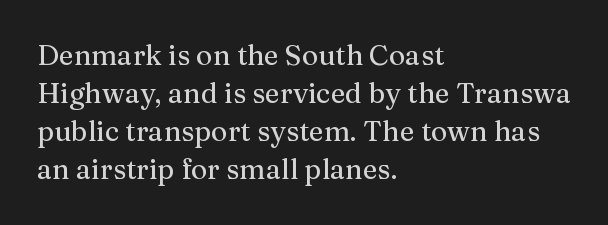
Q: Is the text italic (slanted)? A: No, it is upright.
Q: Is the typeface a serif or a sans-serif typeface? A: Serif.
Q: Is the text underlined? A: No.
Q: How is the paragraph aligned? A: Left-aligned.
Q: Is the spacing between letters normal or unusually wide? A: Normal.
Q: Is the spacing between lines tight, normal or loose? A: Normal.
Q: Width (condensed, normal, or wide)? A: Normal.
Q: Stroke contrast? A: Medium.
Q: x-height? A: Medium.
Q: Monospaced? A: No.
